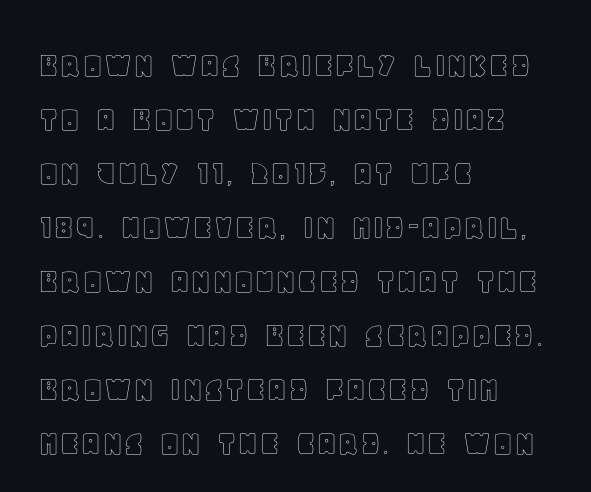
{"italic": "no", "width": "normal", "x_height": "large", "monospaced": "no", "underline": "no", "align": "left", "line_spacing": "normal", "line_spacing_ratio": 1.46, "letter_spacing": "normal", "letter_spacing_em": 0.0, "glyph_px": 37}
